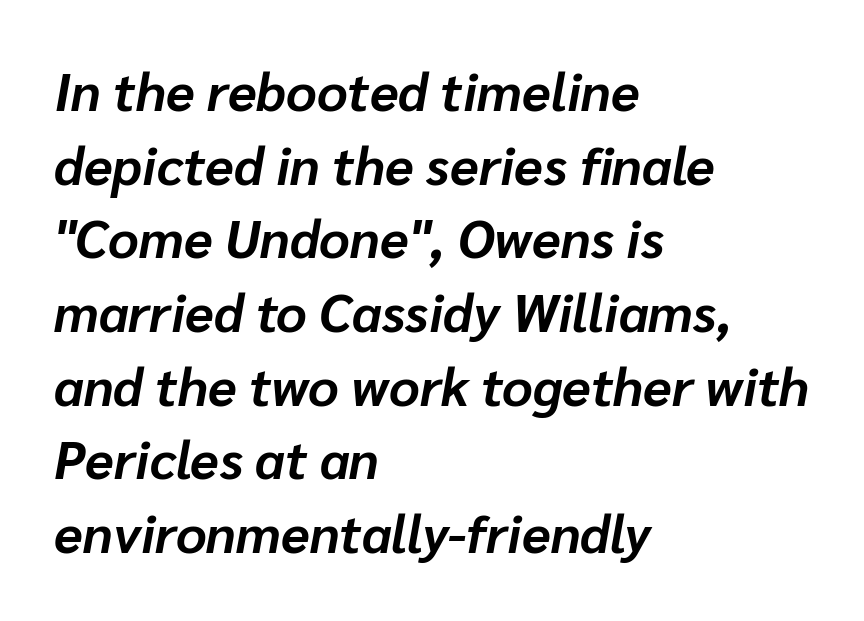
The image shows 53 px bold type, italic (leaning right); set left-aligned, normal line spacing (1.39x), normal letter spacing, not underlined; low stroke contrast and a medium x-height.
